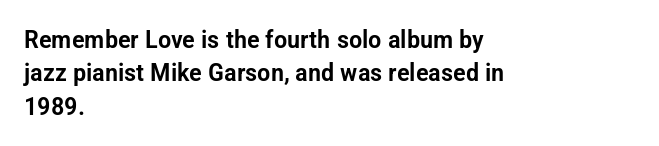
The image shows 25 px text type, upright; set left-aligned, normal line spacing (1.34x), normal letter spacing, not underlined.
